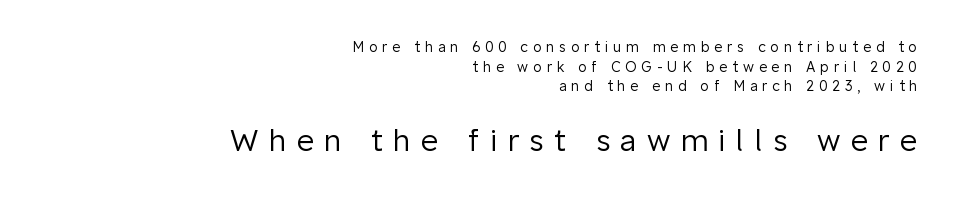
{"serif": "no", "italic": "no", "bold": "no", "weight": "regular", "width": "normal", "stroke_contrast": "low", "x_height": "medium", "monospaced": "no", "underline": "no", "align": "right", "line_spacing": "normal", "line_spacing_ratio": 1.41, "letter_spacing": "wide", "letter_spacing_em": 0.35, "larger_block": "second", "size_ratio": 2.14, "glyph_px": 30}
